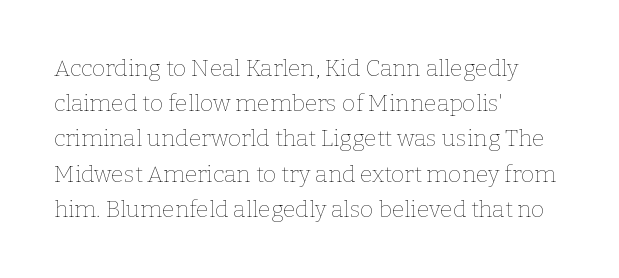
A typesetter would call this leading conventional body-copy spacing. Casual observation: everything's shoved over to the left. Counters stay open thanks to moderate or lighter strokes. The lettering stays uniformly vertical, giving the passage a roman look. No extra tracking has been applied to these lines. The gap between lines stays unmarked.
